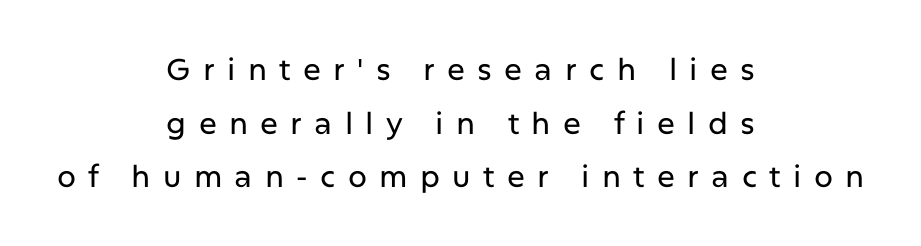
Q: Is the text italic (slanted)? A: No, it is upright.
Q: Is the typeface a serif or a sans-serif typeface? A: Sans-serif.
Q: Is the text underlined? A: No.
Q: How is the paragraph aligned? A: Centered.
Q: Is the spacing between letters normal or unusually wide? A: Unusually wide.
Q: Width (condensed, normal, or wide)? A: Normal.
Q: Stroke contrast? A: Low.
Q: x-height? A: Medium.
Q: Monospaced? A: No.
